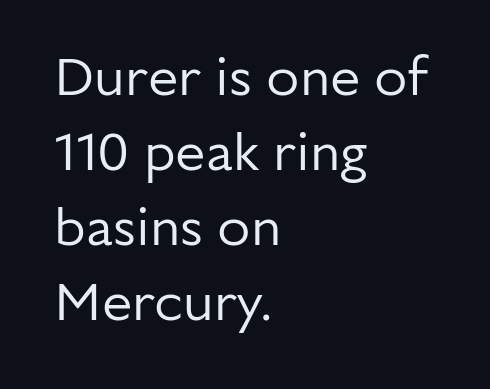
{"serif": "no", "italic": "no", "bold": "no", "weight": "regular", "width": "normal", "stroke_contrast": "low", "x_height": "medium", "monospaced": "no", "underline": "no", "align": "left", "line_spacing": "normal", "line_spacing_ratio": 1.39, "letter_spacing": "normal", "letter_spacing_em": 0.0, "glyph_px": 54}
